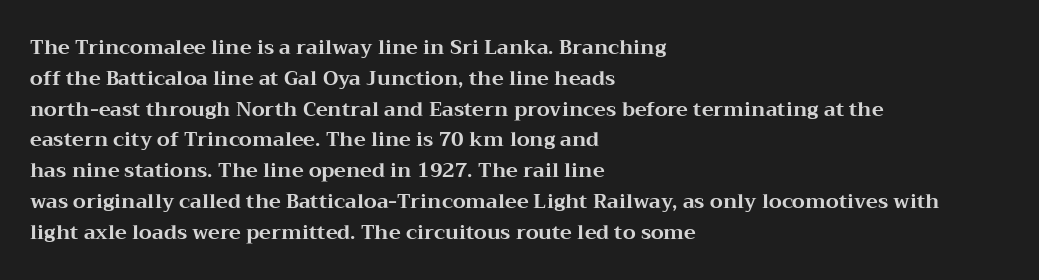
The image shows 20 px bold type, upright; set left-aligned, normal line spacing (1.54x), normal letter spacing, not underlined.
